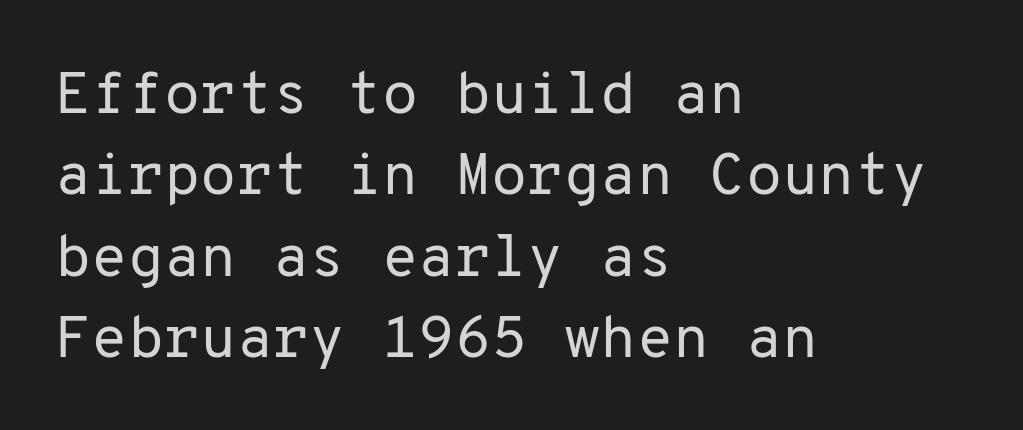
The font family rendered here belongs to the sans-serif group. Letters have the restrained weight of plain body copy at most. A normal amount of white space separates one row of letters from the next. No extra tracking has been applied to these lines. Words float on clear page, feet unadorned. The lines in this sample share a left origin and differ only in where they stop.
